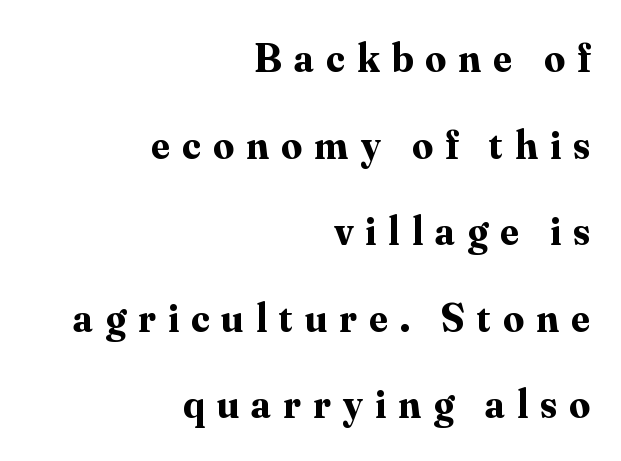
The image shows 41 px bold serif type, upright; set right-aligned, loose line spacing (2.11x), unusually wide letter spacing (+0.3 em), not underlined; medium stroke contrast and a small x-height.
